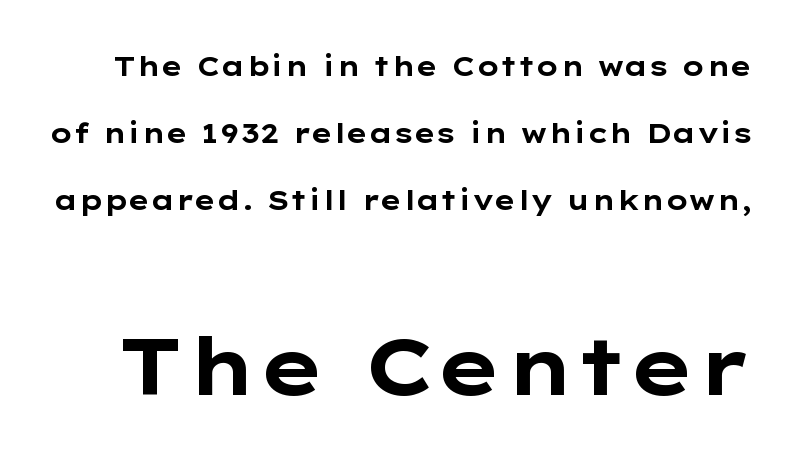
Q: Is the text bold? A: Yes.
Q: Is the text italic (slanted)? A: No, it is upright.
Q: Is the typeface a serif or a sans-serif typeface? A: Sans-serif.
Q: Is the text underlined? A: No.
Q: Is the spacing between letters normal or unusually wide? A: Normal.
Q: Is the spacing between lines tight, normal or loose? A: Loose.
Q: Which block of text is set in a larger size, the first (top) or the second (bottom)? A: The second (bottom) one.
Q: Width (condensed, normal, or wide)? A: Wide.
Q: Stroke contrast? A: Low.
Q: x-height? A: Medium.
Q: Monospaced? A: No.
